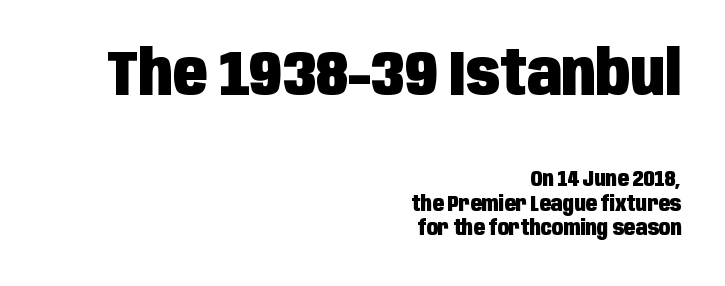
{"serif": "no", "italic": "no", "bold": "yes", "weight": "heavy", "width": "condensed", "stroke_contrast": "low", "x_height": "large", "monospaced": "no", "underline": "no", "align": "right", "line_spacing_ratio": 1.18, "letter_spacing": "normal", "letter_spacing_em": 0.0, "larger_block": "first", "size_ratio": 3.0, "glyph_px": 63}
